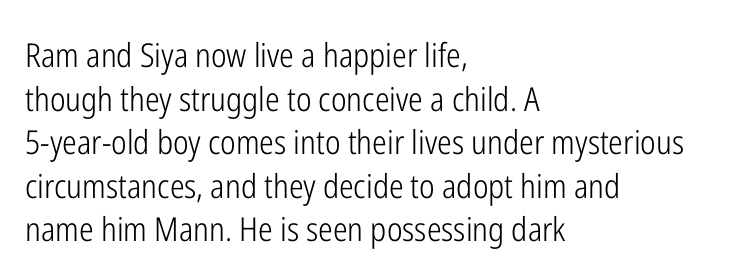
Do the characters align in a grid? No, the font is proportional. Summary of weight: not heavy and not bold. Style check: upright. In terms of letterspacing, this is plain default setting. No feet cap the strokes, marking this as sans-serif type. This sample keeps an unexceptional amount of space between lines.
